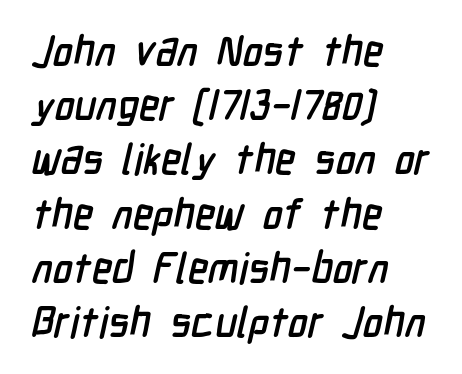
Spacing verdict: proportional, widths tailored to each character. Regarding leading, the lines here are spaced in the standard way. These lines are composed in type without serifs. The space directly below the letters is spotless.
